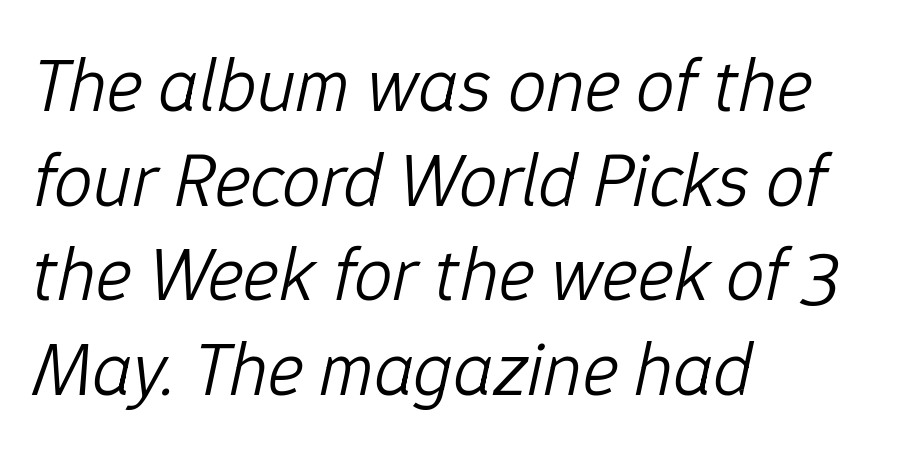
{"italic": "yes", "lean": "right", "slant_degrees": 12, "bold": "no", "weight": "light", "width": "normal", "stroke_contrast": "low", "x_height": "medium", "monospaced": "no", "underline": "no", "align": "left", "line_spacing_ratio": 1.23, "letter_spacing": "normal", "letter_spacing_em": 0.0, "glyph_px": 77}
